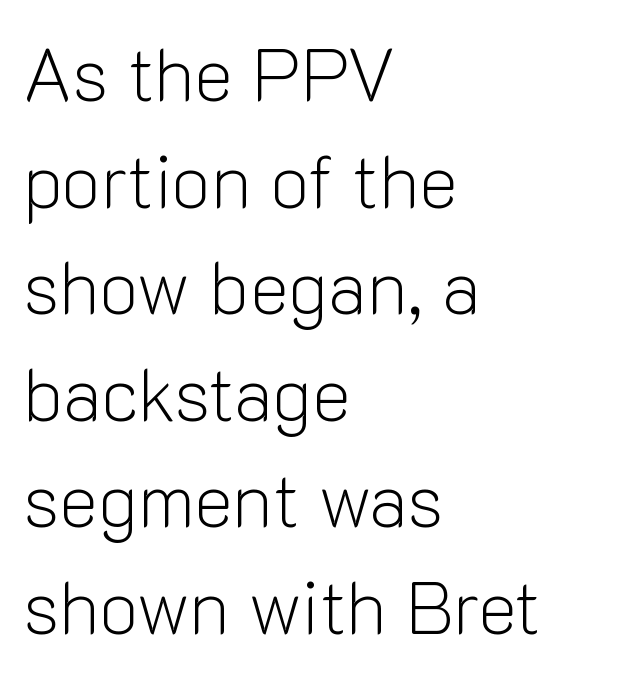
Q: Is the text bold? A: No.
Q: Is the text italic (slanted)? A: No, it is upright.
Q: Is the typeface a serif or a sans-serif typeface? A: Sans-serif.
Q: Is the text underlined? A: No.
Q: How is the paragraph aligned? A: Left-aligned.
Q: Is the spacing between letters normal or unusually wide? A: Normal.
Q: Is the spacing between lines tight, normal or loose? A: Normal.
Q: Width (condensed, normal, or wide)? A: Normal.
Q: Stroke contrast? A: Low.
Q: x-height? A: Medium.
Q: Monospaced? A: No.
